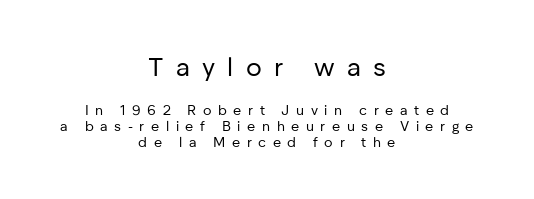
{"italic": "no", "bold": "no", "underline": "no", "align": "center", "line_spacing": "tight", "line_spacing_ratio": 1.15, "letter_spacing": "wide", "letter_spacing_em": 0.47, "larger_block": "first", "size_ratio": 1.86, "glyph_px": 26}
